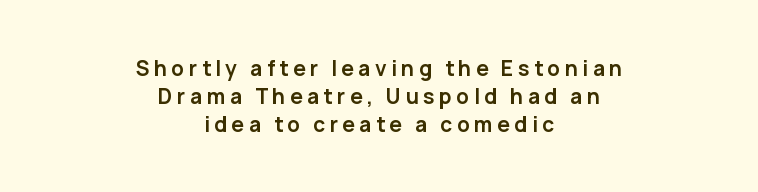
The image shows 21 px bold type, upright; set centered, normal line spacing (1.33x), unusually wide letter spacing (+0.21 em), not underlined.
